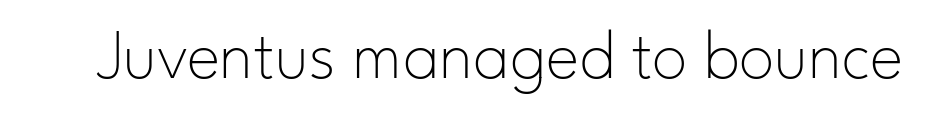
The image shows 71 px thin sans-serif type, upright; set normal letter spacing, not underlined; low stroke contrast and a small x-height.
